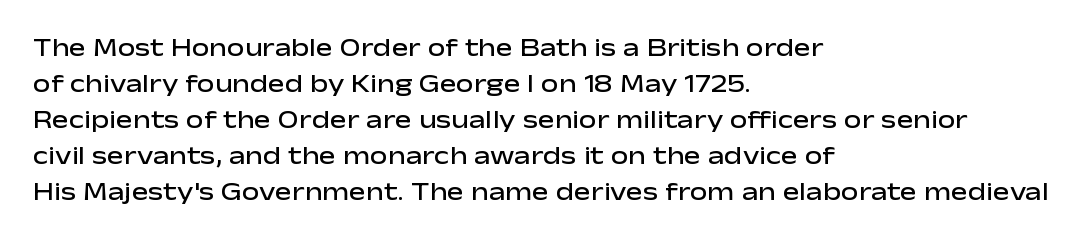
No italicization has been applied; the sample stays upright. How heavy is the stroke? Medium-heavy — a semibold, shy of bold. Default kerning and tracking; the words read as compact shapes. In CSS terms this would be text-align: left. Line spacing here is normal. The specimen omits any rule beneath the text block's lines.
